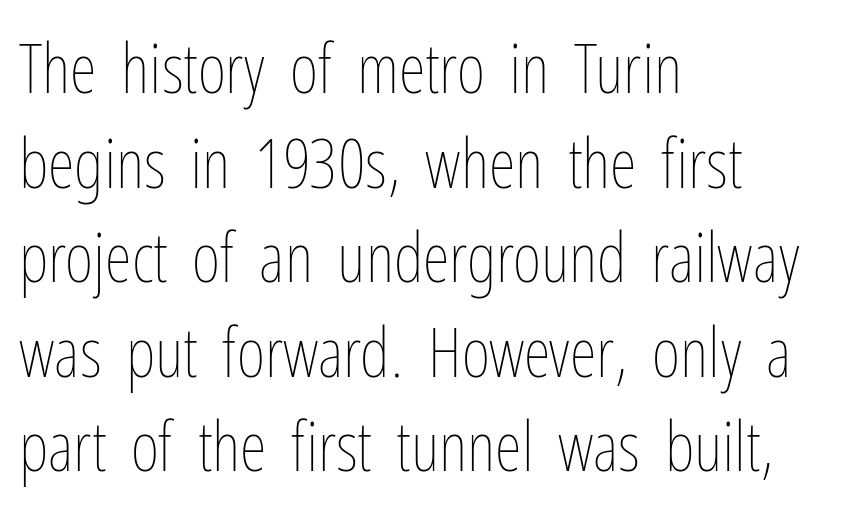
{"italic": "no", "bold": "no", "weight": "thin", "width": "condensed", "stroke_contrast": "low", "x_height": "medium", "monospaced": "no", "underline": "no", "align": "left", "line_spacing": "normal", "line_spacing_ratio": 1.37, "letter_spacing": "normal", "letter_spacing_em": 0.0, "glyph_px": 69}
